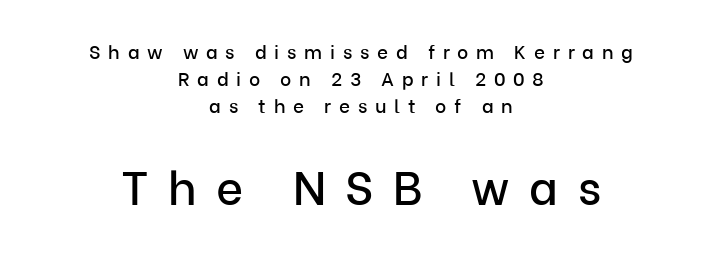
{"serif": "no", "italic": "no", "width": "normal", "stroke_contrast": "low", "x_height": "medium", "monospaced": "no", "underline": "no", "align": "center", "line_spacing": "normal", "line_spacing_ratio": 1.43, "letter_spacing": "wide", "letter_spacing_em": 0.41, "larger_block": "second", "size_ratio": 2.47, "glyph_px": 47}
